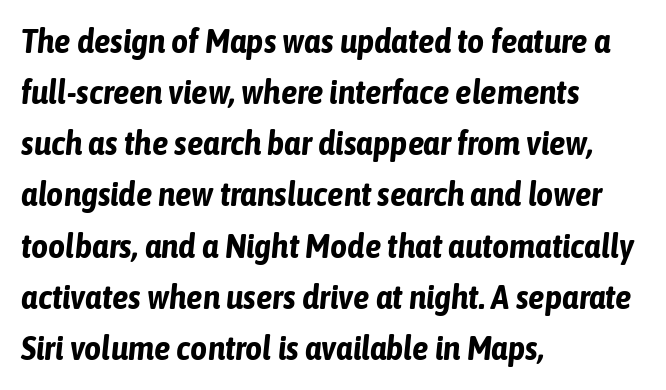
Q: Is the text bold? A: Yes.
Q: Is the text italic (slanted)? A: Yes, it leans right by about 6 degrees.
Q: Is the text underlined? A: No.
Q: How is the paragraph aligned? A: Left-aligned.
Q: Is the spacing between letters normal or unusually wide? A: Normal.
Q: Is the spacing between lines tight, normal or loose? A: Normal.
Q: Width (condensed, normal, or wide)? A: Condensed.
Q: Stroke contrast? A: Low.
Q: x-height? A: Medium.
Q: Monospaced? A: No.
